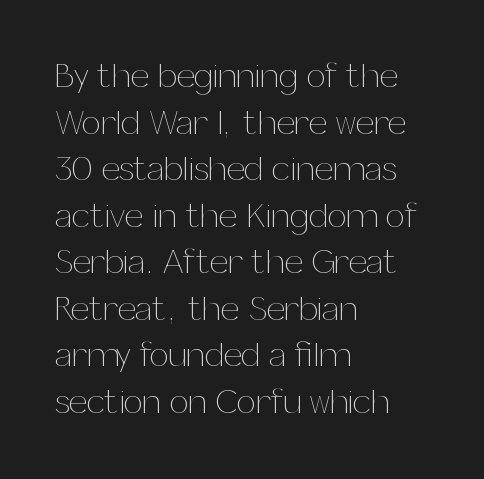
The image shows 34 px thin type, upright; set left-aligned, normal line spacing (1.37x), normal letter spacing, not underlined; medium stroke contrast and a medium x-height.
